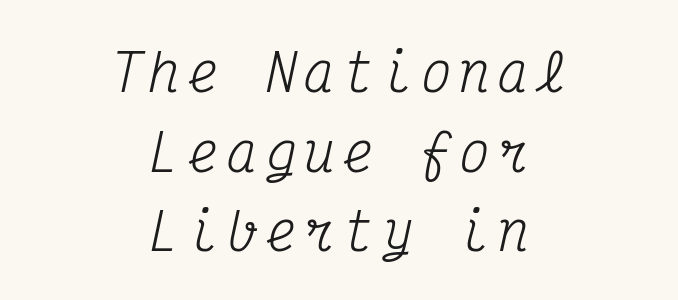
{"serif": "yes", "italic": "yes", "lean": "right", "slant_degrees": 12, "bold": "no", "weight": "regular", "width": "condensed", "stroke_contrast": "medium", "x_height": "medium", "monospaced": "yes", "underline": "no", "align": "center", "line_spacing": "normal", "line_spacing_ratio": 1.56, "glyph_px": 51}
